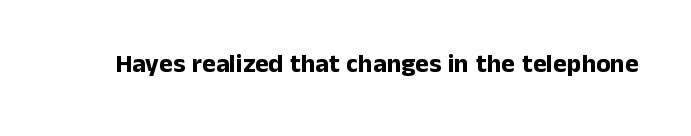
{"italic": "no", "bold": "yes", "underline": "no", "letter_spacing": "normal", "letter_spacing_em": 0.0, "glyph_px": 26}
